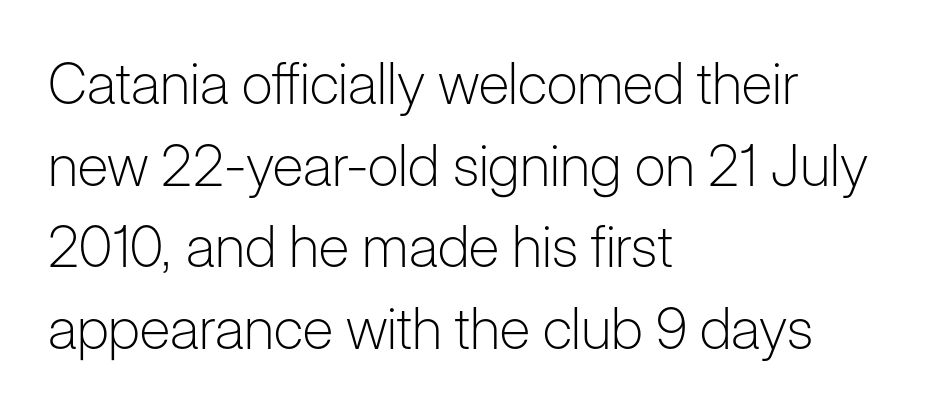
{"serif": "no", "italic": "no", "bold": "no", "weight": "light", "width": "normal", "stroke_contrast": "low", "x_height": "medium", "monospaced": "no", "underline": "no", "align": "left", "line_spacing": "normal", "line_spacing_ratio": 1.43, "letter_spacing": "normal", "letter_spacing_em": 0.0, "glyph_px": 57}
